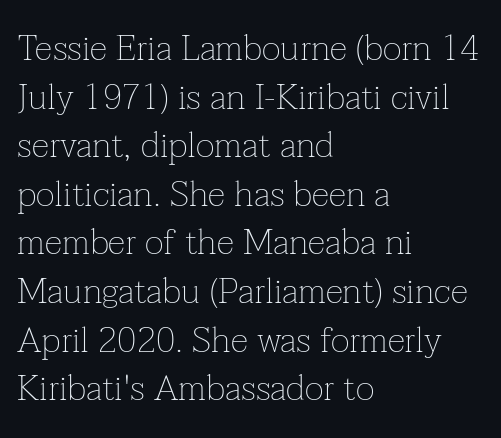
Q: Is the text bold? A: No.
Q: Is the text italic (slanted)? A: No, it is upright.
Q: Is the typeface a serif or a sans-serif typeface? A: Serif.
Q: Is the text underlined? A: No.
Q: How is the paragraph aligned? A: Left-aligned.
Q: Is the spacing between letters normal or unusually wide? A: Normal.
Q: Is the spacing between lines tight, normal or loose? A: Normal.
Q: Width (condensed, normal, or wide)? A: Normal.
Q: Stroke contrast? A: Low.
Q: x-height? A: Medium.
Q: Monospaced? A: No.
